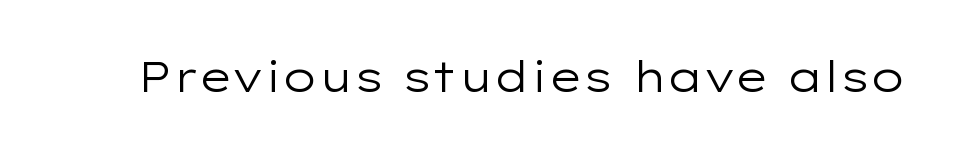
The image shows 42 px regular-weight, wide sans-serif type, upright; set normal letter spacing, not underlined; low stroke contrast and a medium x-height.
